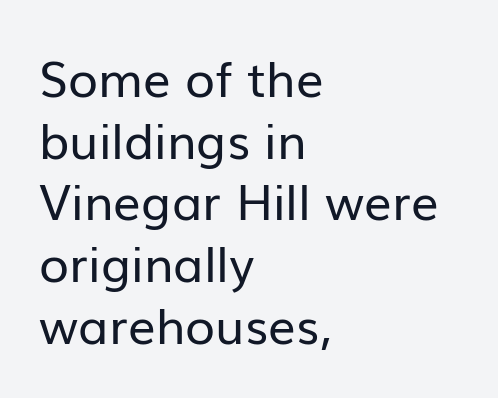
All the whitespace from short lines collects on the right. These glyphs show unthickened strokes, regular width or finer. Looks like regular typesetting: each glyph gets only the width it needs. Underline: absent. The gaps between neighbouring characters are ordinary and unremarkable.
